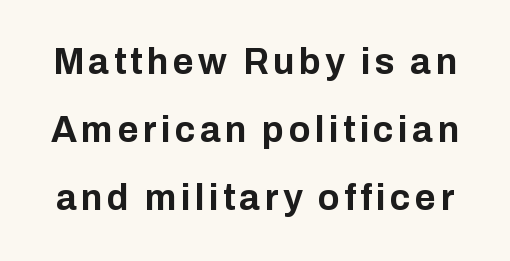
{"serif": "no", "italic": "no", "bold": "yes", "weight": "bold", "width": "normal", "stroke_contrast": "low", "x_height": "medium", "monospaced": "no", "underline": "no", "line_spacing_ratio": 1.89, "glyph_px": 36}
